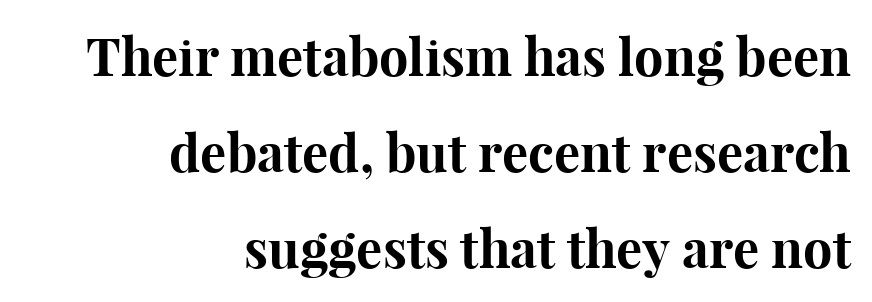
The image shows 52 px bold serif type, upright; set right-aligned, line spacing 1.85x, normal letter spacing, not underlined; high stroke contrast and a medium x-height.
